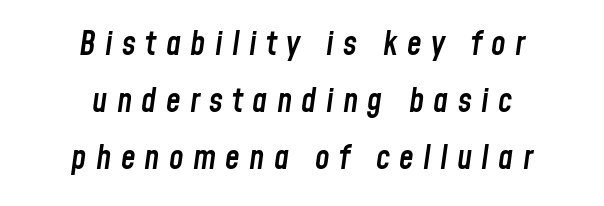
Each line is balanced around a shared central axis. Italic? Definitely — the glyphs are oblique. The gaps between neighbouring characters are conspicuously large. A typesetter would call this proportional, since set widths differ per character. Glance below the letters and you will spot only blank space.
